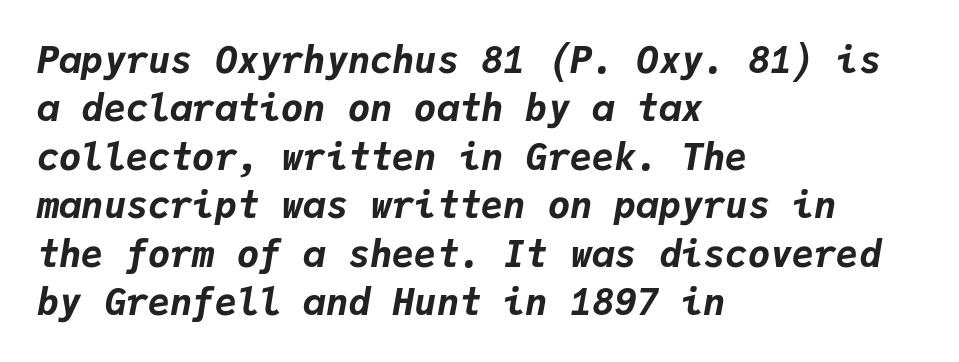
{"italic": "yes", "lean": "right", "slant_degrees": 9, "bold": "yes", "weight": "bold", "width": "normal", "stroke_contrast": "low", "x_height": "medium", "monospaced": "yes", "underline": "no", "align": "left", "line_spacing": "normal", "line_spacing_ratio": 1.31, "letter_spacing": "normal", "letter_spacing_em": 0.0, "glyph_px": 37}
